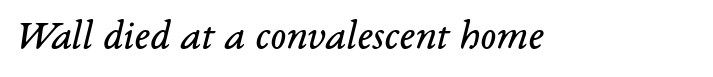
Q: Is the text bold? A: No.
Q: Is the text italic (slanted)? A: Yes, it leans right by about 14 degrees.
Q: Is the typeface a serif or a sans-serif typeface? A: Serif.
Q: Is the text underlined? A: No.
Q: Is the spacing between letters normal or unusually wide? A: Normal.
Q: Width (condensed, normal, or wide)? A: Normal.
Q: Stroke contrast? A: Low.
Q: x-height? A: Medium.
Q: Monospaced? A: No.
